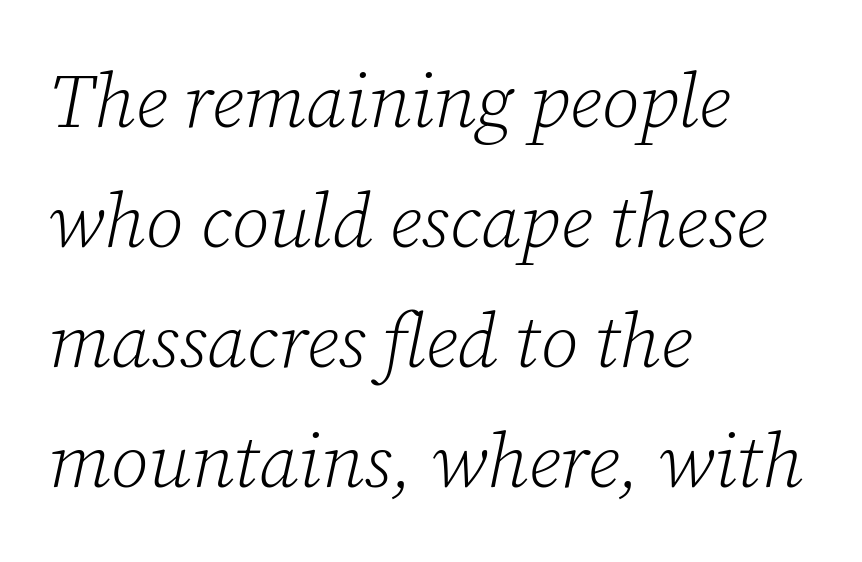
Is this a fixed-width face? No — the glyphs have proportional, varying widths. Emphasis-style slanted type is in use. Type style note: has serifs. Each row of text sits above clean, open space. Short and long lines alike share a common starting point at left.
